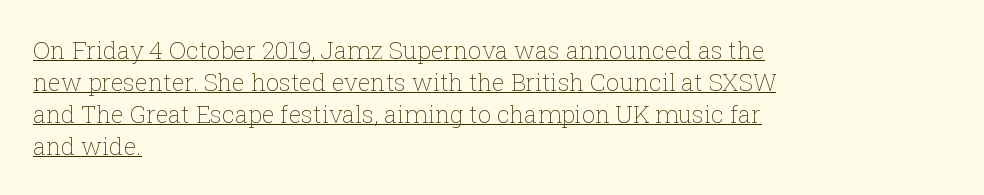
{"italic": "no", "bold": "no", "underline": "yes", "align": "left", "line_spacing": "normal", "line_spacing_ratio": 1.33, "letter_spacing": "normal", "letter_spacing_em": 0.0, "glyph_px": 24}
